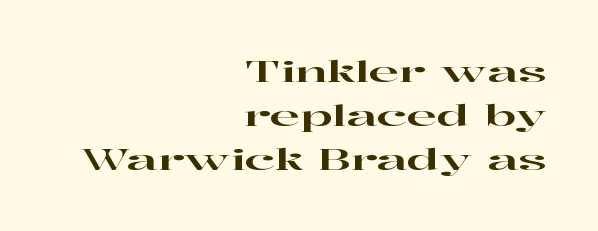
Q: Is the text italic (slanted)? A: No, it is upright.
Q: Is the typeface a serif or a sans-serif typeface? A: Serif.
Q: Is the text underlined? A: No.
Q: How is the paragraph aligned? A: Right-aligned.
Q: Is the spacing between letters normal or unusually wide? A: Normal.
Q: Is the spacing between lines tight, normal or loose? A: Normal.
Q: Width (condensed, normal, or wide)? A: Wide.
Q: Stroke contrast? A: High.
Q: x-height? A: Medium.
Q: Monospaced? A: No.
